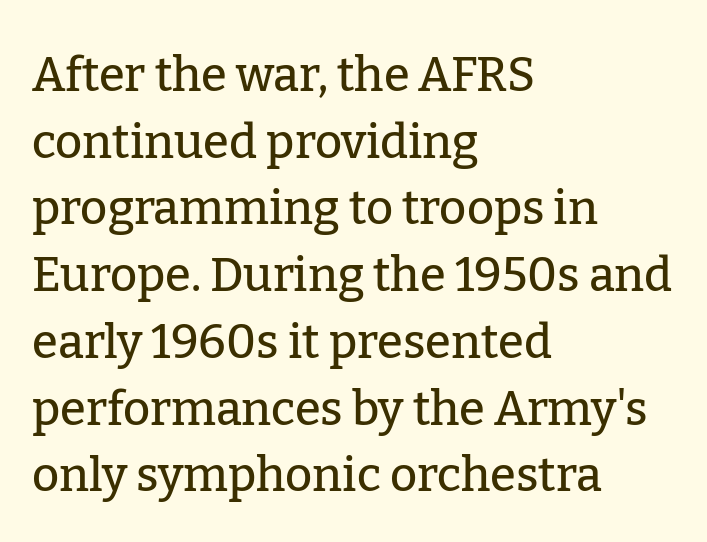
Q: Is the text italic (slanted)? A: No, it is upright.
Q: Is the typeface a serif or a sans-serif typeface? A: Serif.
Q: Is the text underlined? A: No.
Q: How is the paragraph aligned? A: Left-aligned.
Q: Is the spacing between letters normal or unusually wide? A: Normal.
Q: Is the spacing between lines tight, normal or loose? A: Normal.
Q: Width (condensed, normal, or wide)? A: Normal.
Q: Stroke contrast? A: Low.
Q: x-height? A: Medium.
Q: Monospaced? A: No.
